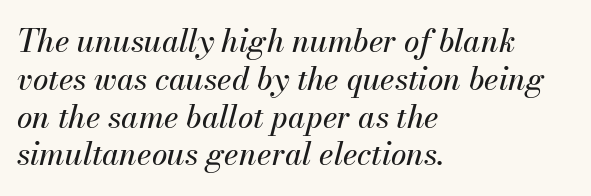
Q: Is the text italic (slanted)? A: Yes, it leans right by about 13 degrees.
Q: Is the text underlined? A: No.
Q: How is the paragraph aligned? A: Left-aligned.
Q: Is the spacing between letters normal or unusually wide? A: Normal.
Q: Width (condensed, normal, or wide)? A: Normal.
Q: Stroke contrast? A: Medium.
Q: x-height? A: Small.
Q: Monospaced? A: No.
